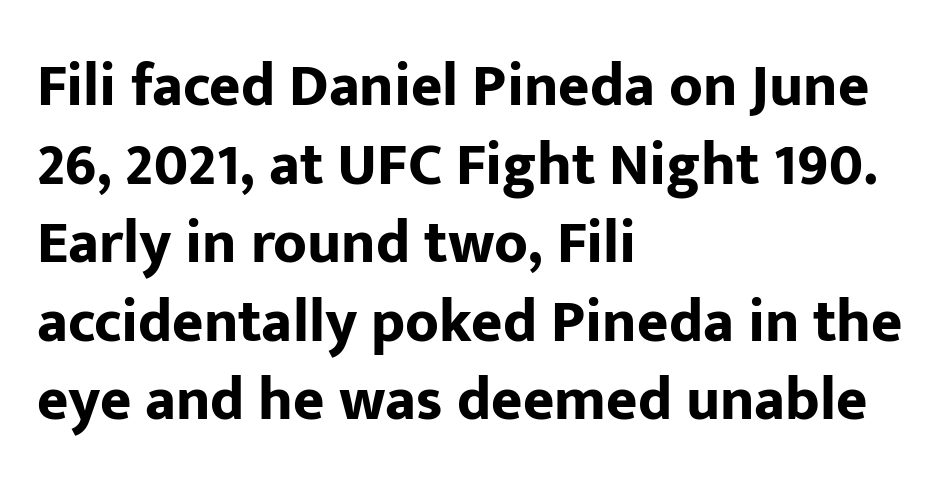
The image shows 60 px bold sans-serif type, upright; set left-aligned, normal line spacing (1.31x), normal letter spacing, not underlined; low stroke contrast and a medium x-height.
